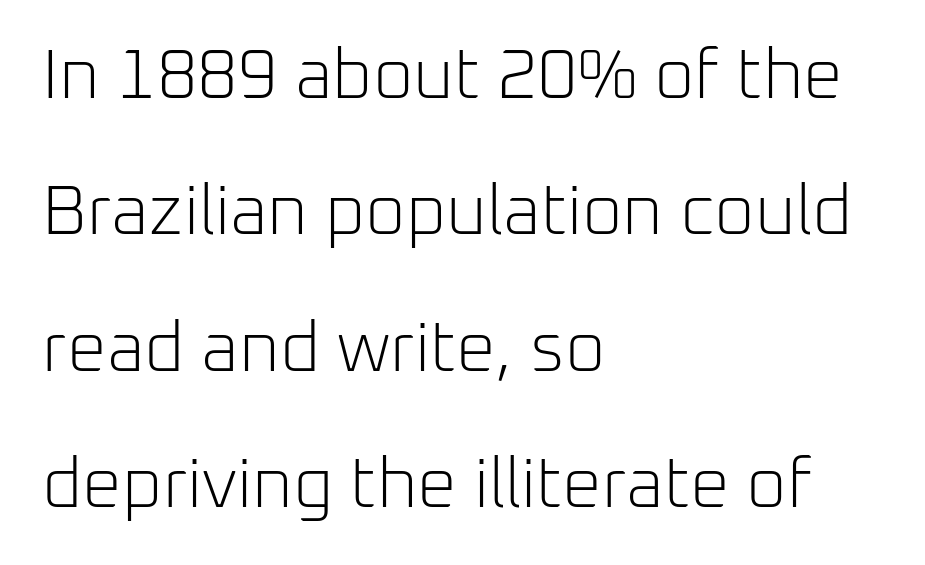
Q: Is the text bold? A: No.
Q: Is the text italic (slanted)? A: No, it is upright.
Q: Is the typeface a serif or a sans-serif typeface? A: Sans-serif.
Q: Is the text underlined? A: No.
Q: How is the paragraph aligned? A: Left-aligned.
Q: Is the spacing between letters normal or unusually wide? A: Normal.
Q: Is the spacing between lines tight, normal or loose? A: Loose.
Q: Width (condensed, normal, or wide)? A: Normal.
Q: Stroke contrast? A: Low.
Q: x-height? A: Medium.
Q: Monospaced? A: No.
